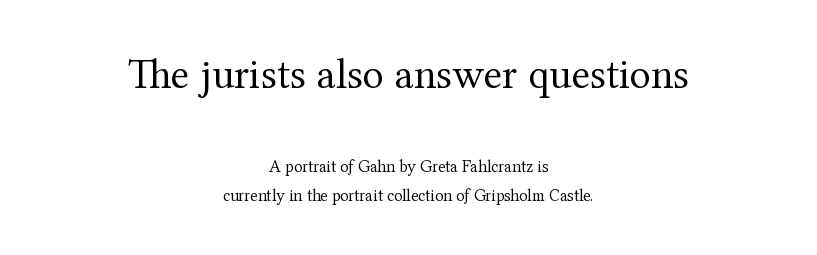
The image shows 43 px regular-weight serif type, upright; set centered, normal line spacing (1.69x), normal letter spacing, not underlined; the first (top) block is 2.53x larger; medium stroke contrast and a medium x-height.
